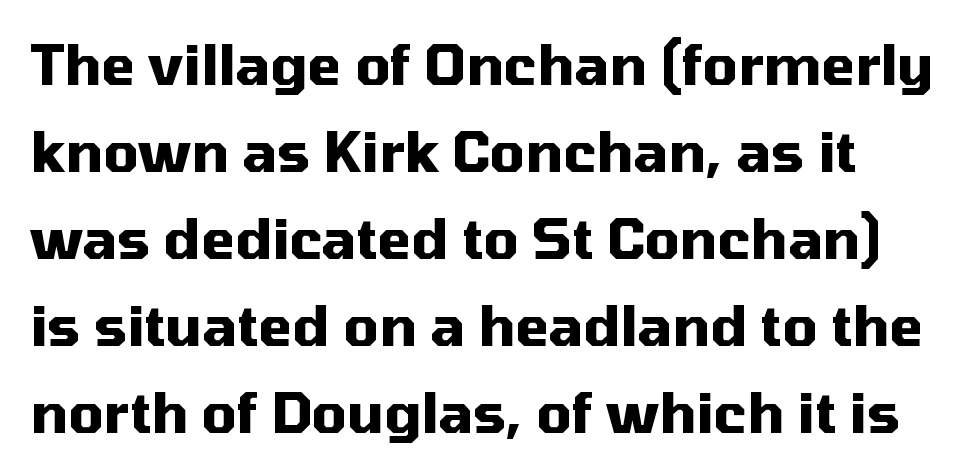
{"serif": "no", "italic": "no", "bold": "yes", "weight": "heavy", "width": "normal", "stroke_contrast": "medium", "x_height": "medium", "monospaced": "no", "underline": "no", "line_spacing": "normal", "line_spacing_ratio": 1.58, "letter_spacing": "normal", "letter_spacing_em": 0.0, "glyph_px": 55}
